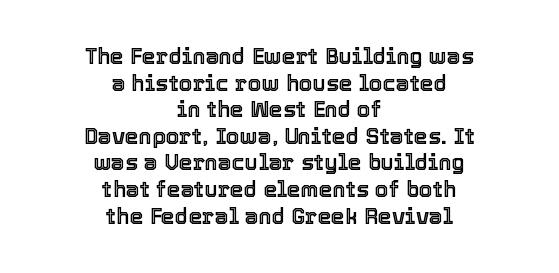
Q: Is the text italic (slanted)? A: No, it is upright.
Q: Is the text underlined? A: No.
Q: How is the paragraph aligned? A: Centered.
Q: Is the spacing between letters normal or unusually wide? A: Normal.
